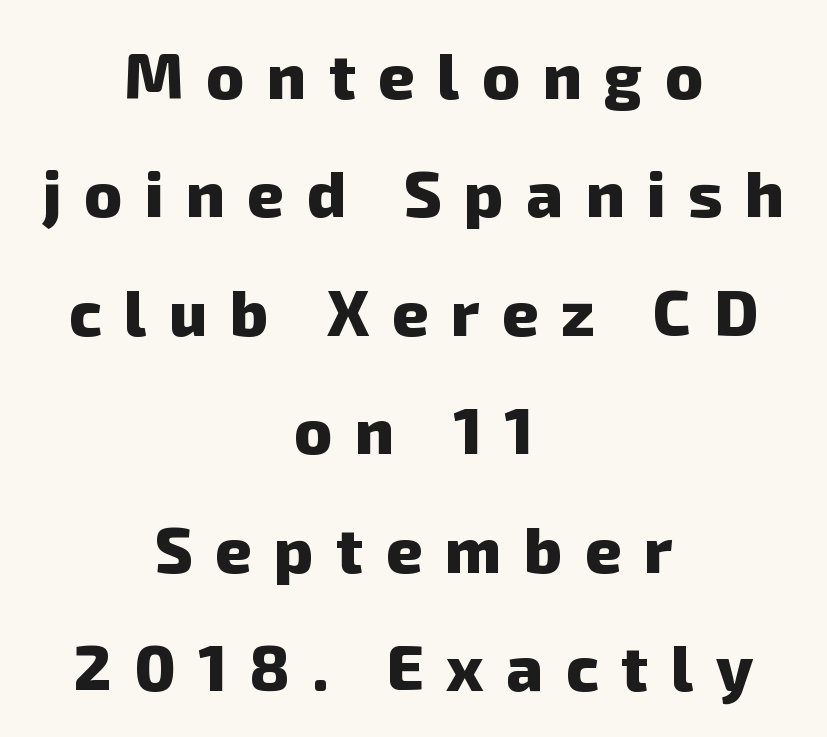
Students, this is bold: see how much ink each stroke carries. Only glyphs here, with clear space below each row. These lines are rendered in a variable-pitch font. Line starts and ends both wander, symmetrically. This sample uses a sans-serif face. How are the letters spaced? Widely, with obvious added tracking.
